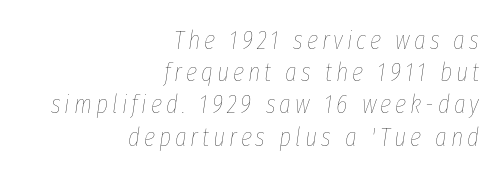
The image shows 26 px text type, italic (leaning right); set right-aligned, line spacing 1.24x, not underlined.
